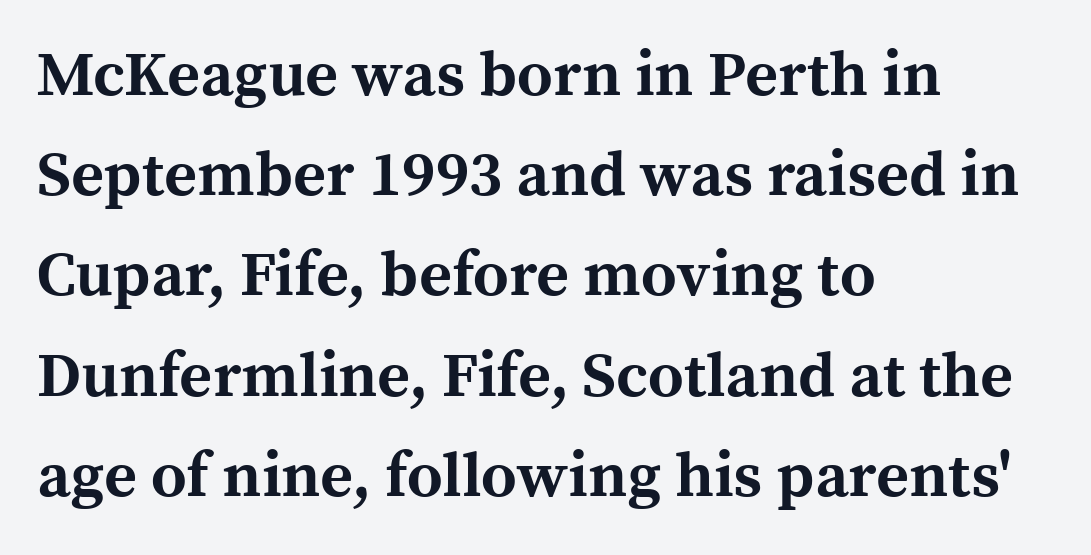
Q: Is the text bold? A: Yes.
Q: Is the text italic (slanted)? A: No, it is upright.
Q: Is the typeface a serif or a sans-serif typeface? A: Serif.
Q: Is the text underlined? A: No.
Q: How is the paragraph aligned? A: Left-aligned.
Q: Is the spacing between letters normal or unusually wide? A: Normal.
Q: Is the spacing between lines tight, normal or loose? A: Normal.
Q: Width (condensed, normal, or wide)? A: Normal.
Q: x-height? A: Medium.
Q: Monospaced? A: No.
